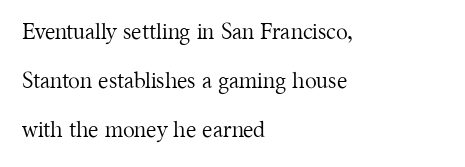
Counters stay open thanks to moderate or lighter strokes. Letter spacing: default. Reading down the block, your eye returns to a fixed left position each line. Vertical spacing — loose.
